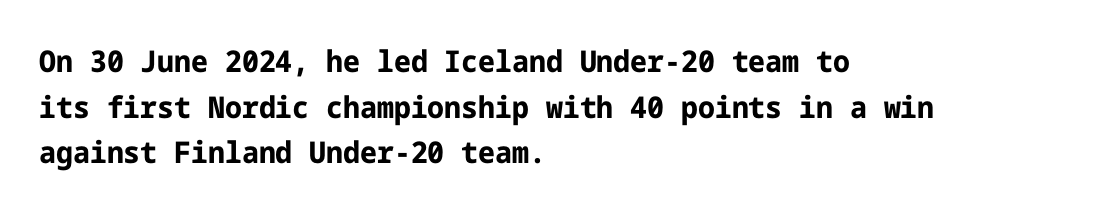
If you measured baseline to baseline, you'd find a middling distance. Posture: vertical. Typesetter's note: full bold, strokes at maximum text heaviness. Visually the block forms a straight wall on the left and a jagged coastline on the right. There is no visible air inserted between adjacent glyphs.
